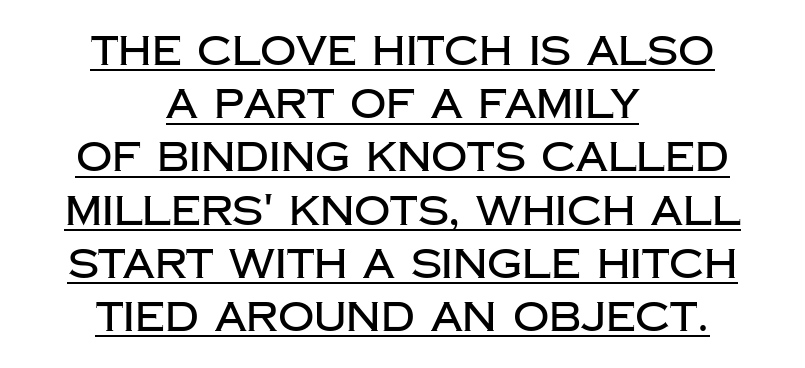
{"serif": "no", "italic": "no", "width": "normal", "stroke_contrast": "low", "x_height": "large", "monospaced": "no", "underline": "yes", "align": "center", "line_spacing": "normal", "line_spacing_ratio": 1.33, "letter_spacing": "normal", "letter_spacing_em": 0.0, "glyph_px": 40}
